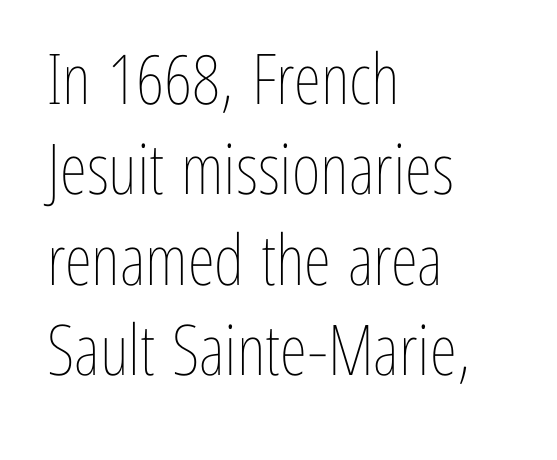
Honestly, the letter spacing is just normal — you wouldn't notice it. Do the letters lean? They stand straight. Lines of text with bare space underneath. Every row of glyphs begins at an identical x-position on the left.
